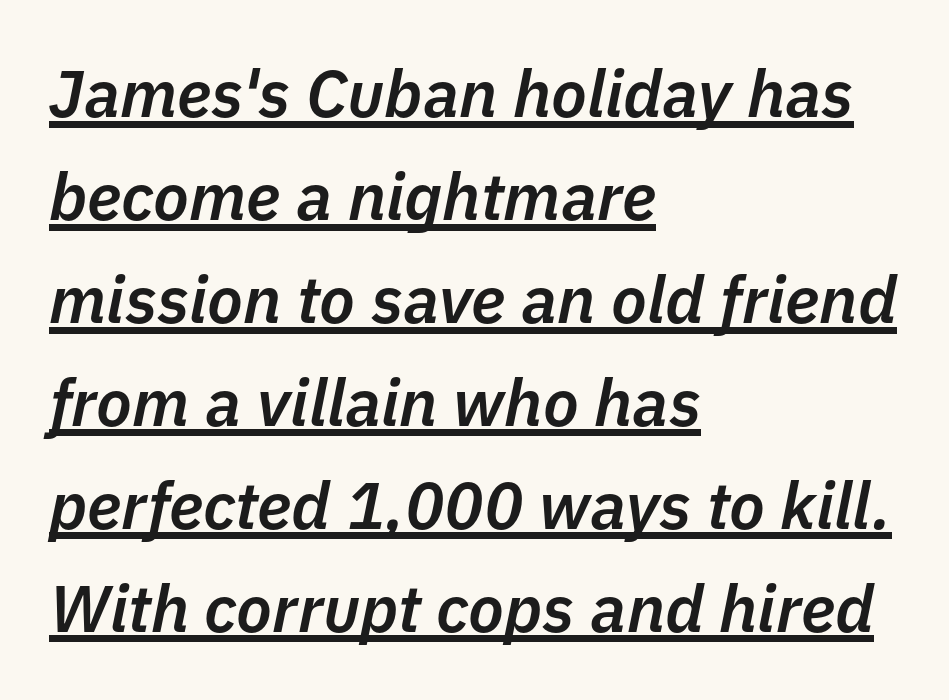
Q: Is the text bold? A: Semi-bold.
Q: Is the text italic (slanted)? A: Yes, it leans right by about 11 degrees.
Q: Is the text underlined? A: Yes.
Q: How is the paragraph aligned? A: Left-aligned.
Q: Is the spacing between letters normal or unusually wide? A: Normal.
Q: Is the spacing between lines tight, normal or loose? A: Normal.
Q: Width (condensed, normal, or wide)? A: Normal.
Q: Stroke contrast? A: Low.
Q: x-height? A: Medium.
Q: Monospaced? A: No.
